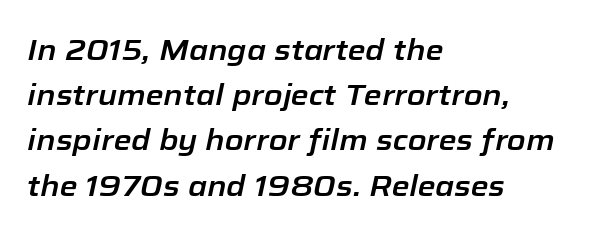
Beneath every word, the page is bare. Varying glyph widths throughout — classic text-font behaviour. Typeset ragged right — the left edge is the straight one. Horizontal bands of white between lines are of average thickness. Characters are canted at an angle relative to the baseline's perpendicular.
